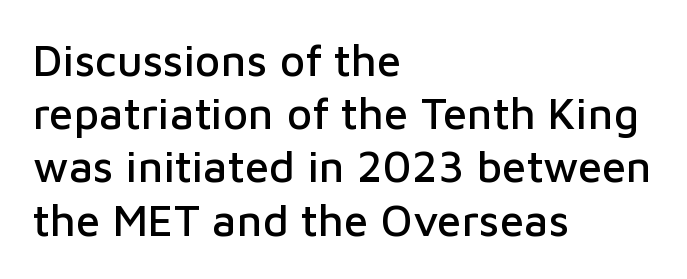
Q: Is the text italic (slanted)? A: No, it is upright.
Q: Is the typeface a serif or a sans-serif typeface? A: Sans-serif.
Q: Is the text underlined? A: No.
Q: How is the paragraph aligned? A: Left-aligned.
Q: Is the spacing between letters normal or unusually wide? A: Normal.
Q: Width (condensed, normal, or wide)? A: Normal.
Q: Stroke contrast? A: Low.
Q: x-height? A: Medium.
Q: Monospaced? A: No.
